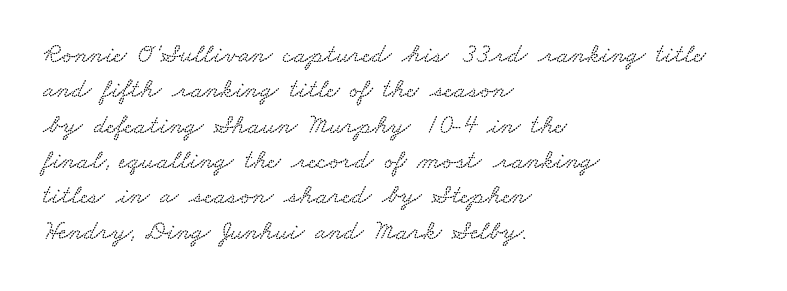
{"underline": "no", "align": "left", "line_spacing": "normal", "line_spacing_ratio": 1.31, "letter_spacing": "normal", "letter_spacing_em": 0.0, "glyph_px": 27}
